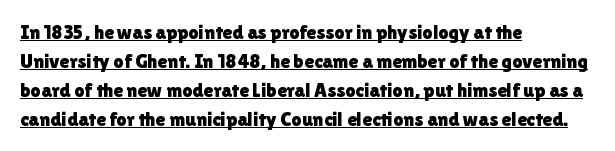
The image shows 20 px text type, upright; set left-aligned, normal line spacing (1.45x), normal letter spacing, underlined.
